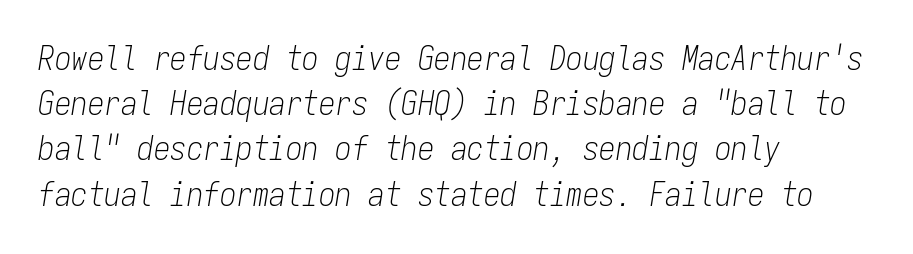
Q: Is the text bold? A: No.
Q: Is the text italic (slanted)? A: Yes, it leans right by about 9 degrees.
Q: Is the text underlined? A: No.
Q: How is the paragraph aligned? A: Left-aligned.
Q: Is the spacing between letters normal or unusually wide? A: Normal.
Q: Is the spacing between lines tight, normal or loose? A: Normal.
Q: Width (condensed, normal, or wide)? A: Condensed.
Q: Stroke contrast? A: Low.
Q: x-height? A: Medium.
Q: Monospaced? A: Yes.
